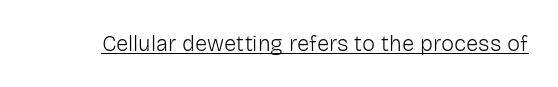
Q: Is the text bold? A: No.
Q: Is the text italic (slanted)? A: No, it is upright.
Q: Is the text underlined? A: Yes.
Q: Is the spacing between letters normal or unusually wide? A: Normal.
